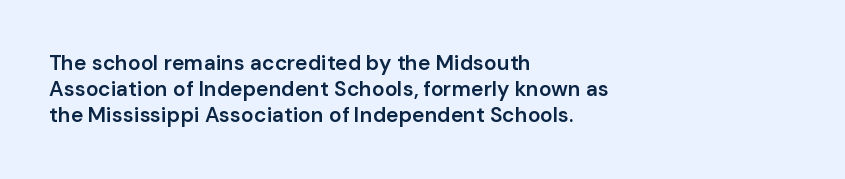
{"italic": "no", "bold": "semi", "underline": "no", "align": "left", "line_spacing": "normal", "line_spacing_ratio": 1.25, "letter_spacing": "normal", "letter_spacing_em": 0.0, "glyph_px": 21}
